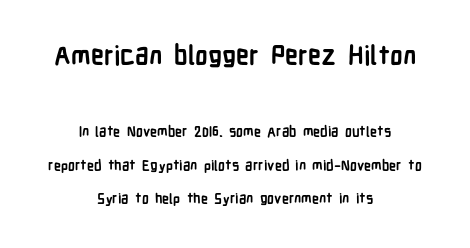
{"italic": "no", "bold": "yes", "underline": "no", "align": "center", "line_spacing": "loose", "line_spacing_ratio": 2.37, "letter_spacing": "normal", "letter_spacing_em": 0.0, "larger_block": "first", "size_ratio": 1.86, "glyph_px": 26}
